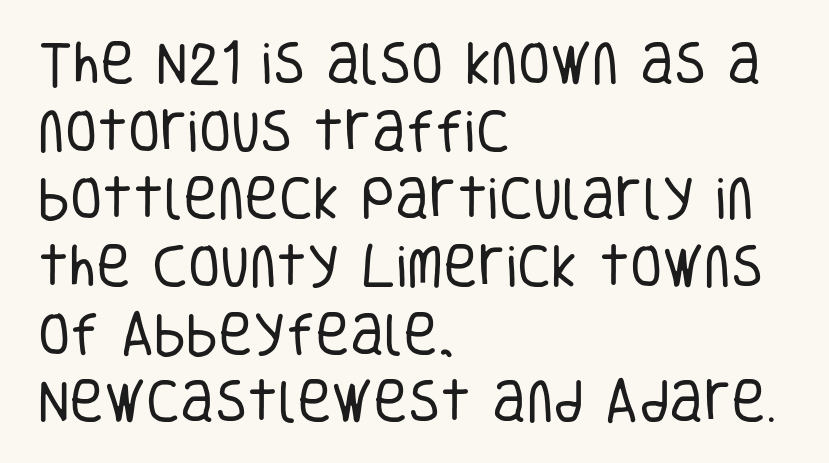
{"serif": "no", "italic": "no", "bold": "no", "weight": "regular", "width": "condensed", "stroke_contrast": "low", "x_height": "large", "monospaced": "no", "underline": "no", "align": "left", "line_spacing": "normal", "line_spacing_ratio": 1.44, "letter_spacing": "normal", "letter_spacing_em": 0.0, "glyph_px": 47}
